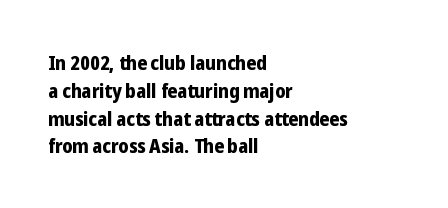
Is there any slant? The stems are plumb. Notice how thick the strokes are: this is what a full bold looks like. The vertical gap from one line to the next is medium. Leftover space on each line is placed entirely after the last word. The zone under the glyphs is completely vacant.
